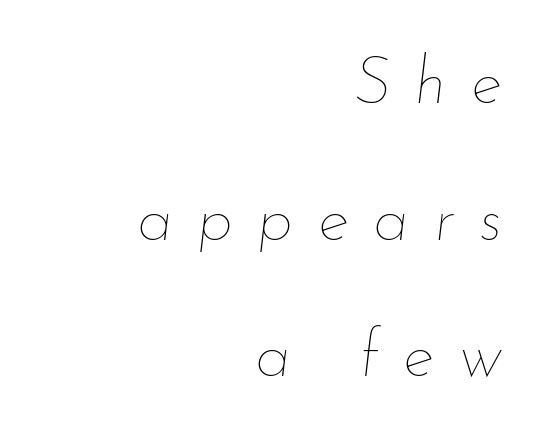
Q: Is the text bold? A: No.
Q: Is the text italic (slanted)? A: Yes, it leans right by about 7 degrees.
Q: Is the text underlined? A: No.
Q: How is the paragraph aligned? A: Right-aligned.
Q: Is the spacing between letters normal or unusually wide? A: Unusually wide.
Q: Is the spacing between lines tight, normal or loose? A: Loose.
Q: Width (condensed, normal, or wide)? A: Normal.
Q: Stroke contrast? A: Low.
Q: x-height? A: Small.
Q: Monospaced? A: No.
